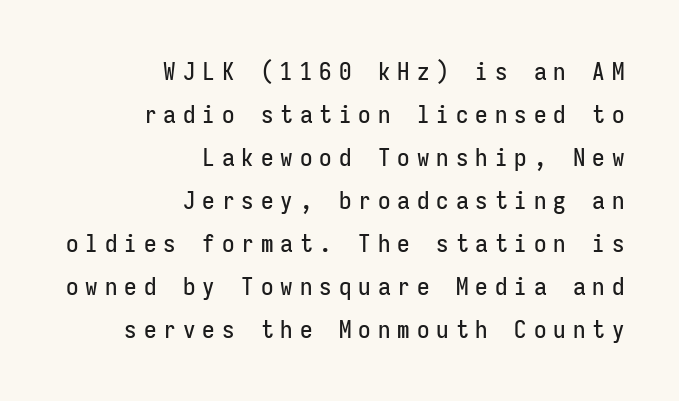
{"italic": "no", "underline": "no", "align": "right", "line_spacing_ratio": 1.72, "letter_spacing": "wide", "letter_spacing_em": 0.28, "glyph_px": 25}
